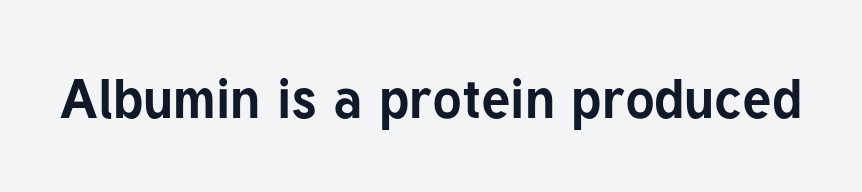
Q: Is the text bold? A: Yes.
Q: Is the text italic (slanted)? A: No, it is upright.
Q: Is the typeface a serif or a sans-serif typeface? A: Sans-serif.
Q: Is the text underlined? A: No.
Q: Is the spacing between letters normal or unusually wide? A: Normal.
Q: Width (condensed, normal, or wide)? A: Normal.
Q: Stroke contrast? A: Low.
Q: x-height? A: Medium.
Q: Monospaced? A: No.
